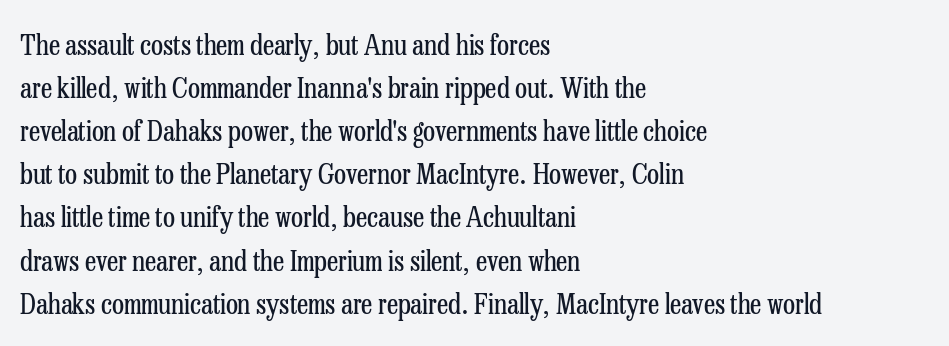
Q: Is the text bold? A: No.
Q: Is the text italic (slanted)? A: No, it is upright.
Q: Is the typeface a serif or a sans-serif typeface? A: Serif.
Q: Is the text underlined? A: No.
Q: How is the paragraph aligned? A: Left-aligned.
Q: Is the spacing between letters normal or unusually wide? A: Normal.
Q: Is the spacing between lines tight, normal or loose? A: Normal.
Q: Width (condensed, normal, or wide)? A: Condensed.
Q: Stroke contrast? A: Low.
Q: x-height? A: Medium.
Q: Monospaced? A: No.
